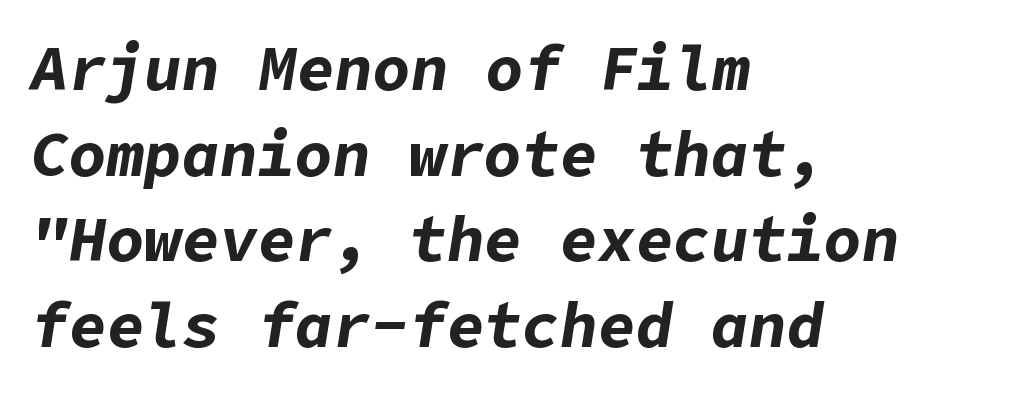
The image shows 63 px bold type, italic (leaning right); set left-aligned, normal line spacing (1.36x), normal letter spacing, not underlined; low stroke contrast and a medium x-height.
